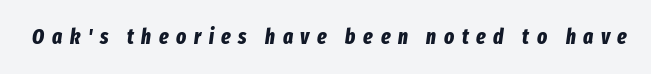
The image shows 21 px bold type, italic (leaning right); set unusually wide letter spacing (+0.36 em), not underlined.
